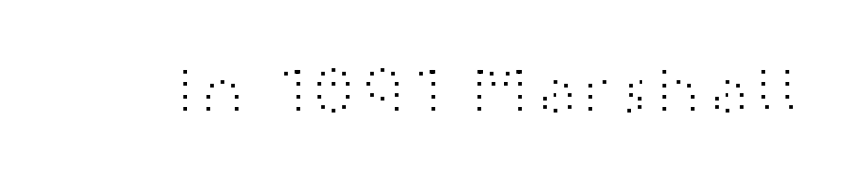
Q: Is the text bold? A: No.
Q: Is the text italic (slanted)? A: No, it is upright.
Q: Is the typeface a serif or a sans-serif typeface? A: Sans-serif.
Q: Is the text underlined? A: No.
Q: Is the spacing between letters normal or unusually wide? A: Normal.
Q: Width (condensed, normal, or wide)? A: Wide.
Q: Stroke contrast? A: High.
Q: x-height? A: Medium.
Q: Monospaced? A: No.
